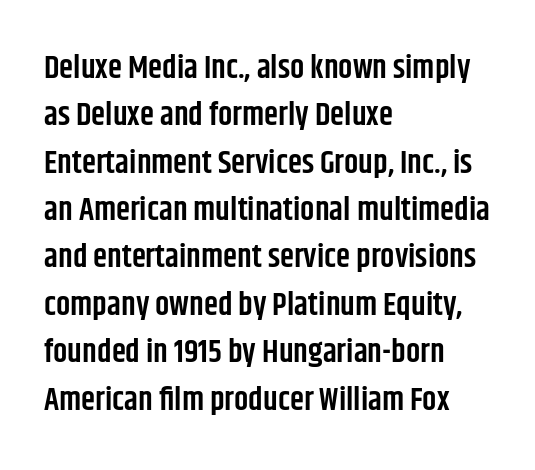
The image shows 32 px semibold, condensed sans-serif type, upright; set left-aligned, normal line spacing (1.48x), normal letter spacing, not underlined; low stroke contrast and a large x-height.
